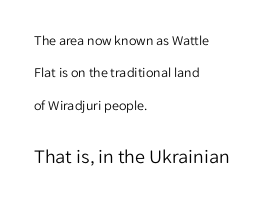
The image shows 20 px text type, upright; set left-aligned, loose line spacing (2.32x), normal letter spacing, not underlined; the second (bottom) block is 1.43x larger.
